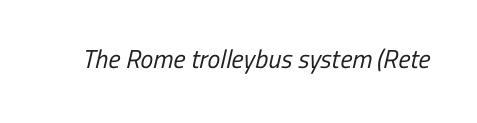
Vertical stems look standard width or narrower in stroke. Unmarked baselines from the first word to the last. There is no visible air inserted between adjacent glyphs.
